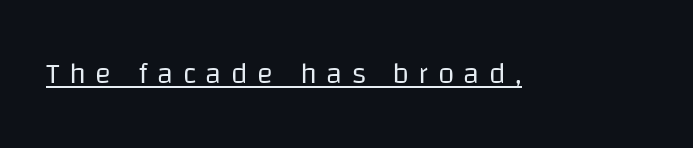
Q: Is the text bold? A: No.
Q: Is the text italic (slanted)? A: No, it is upright.
Q: Is the typeface a serif or a sans-serif typeface? A: Sans-serif.
Q: Is the text underlined? A: Yes.
Q: Is the spacing between letters normal or unusually wide? A: Unusually wide.
Q: Width (condensed, normal, or wide)? A: Normal.
Q: Stroke contrast? A: Low.
Q: x-height? A: Large.
Q: Monospaced? A: No.
